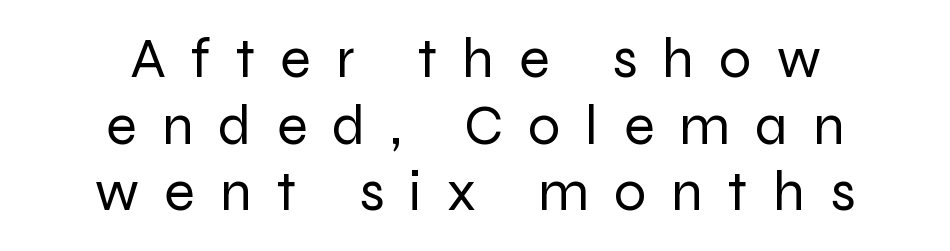
{"serif": "no", "italic": "no", "bold": "no", "weight": "regular", "width": "normal", "stroke_contrast": "low", "x_height": "medium", "monospaced": "no", "underline": "no", "align": "center", "line_spacing_ratio": 1.17, "letter_spacing": "wide", "letter_spacing_em": 0.44, "glyph_px": 57}
